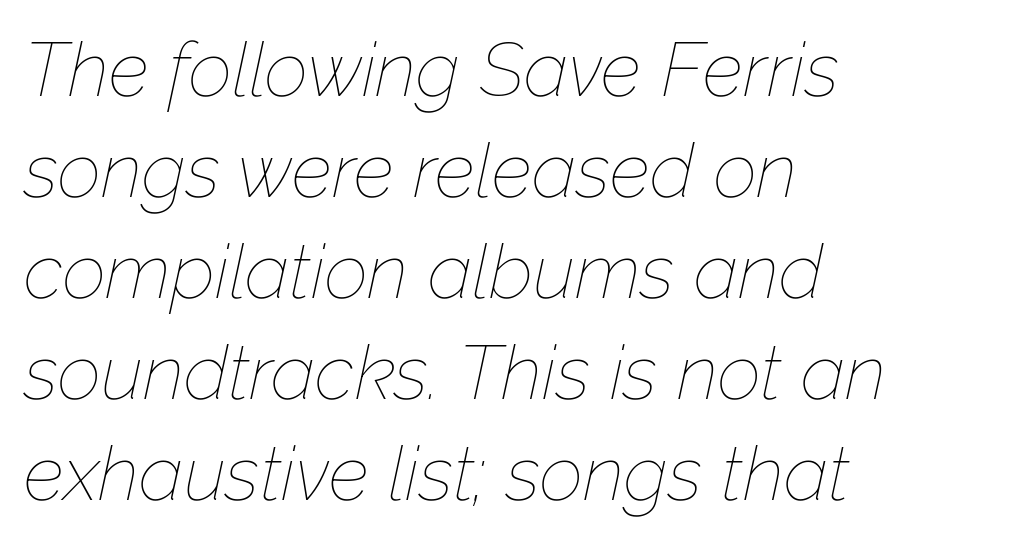
{"italic": "yes", "lean": "right", "slant_degrees": 12, "bold": "no", "weight": "thin", "width": "normal", "stroke_contrast": "low", "x_height": "medium", "monospaced": "no", "underline": "no", "align": "left", "line_spacing": "normal", "line_spacing_ratio": 1.33, "letter_spacing": "normal", "letter_spacing_em": 0.0, "glyph_px": 76}
